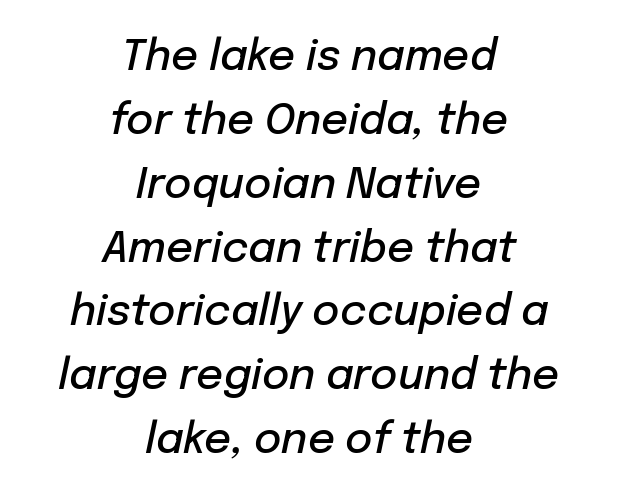
{"italic": "yes", "lean": "right", "slant_degrees": 12, "bold": "semi", "weight": "semibold", "width": "normal", "stroke_contrast": "low", "x_height": "medium", "monospaced": "no", "underline": "no", "align": "center", "line_spacing": "normal", "line_spacing_ratio": 1.52, "letter_spacing": "normal", "letter_spacing_em": 0.0, "glyph_px": 42}
